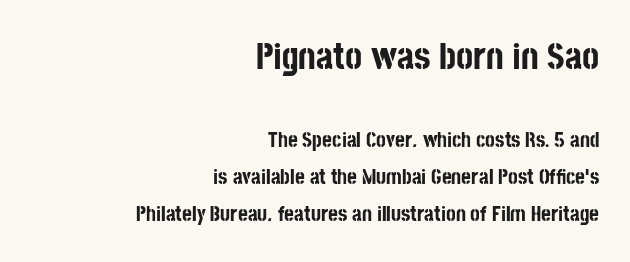
Here the designer chose a conventional face with non-uniform glyph widths. Each line ends at the same right margin while the left side varies. Tracking value appears to be zero — textbook default spacing. Every letter is thick-stroked: bold, no question. This is roman type, the default non-slanted kind.
